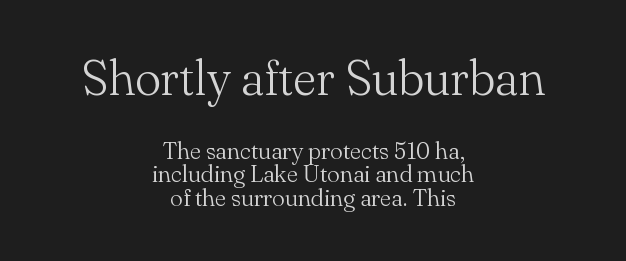
Q: Is the text bold? A: No.
Q: Is the text italic (slanted)? A: No, it is upright.
Q: Is the typeface a serif or a sans-serif typeface? A: Serif.
Q: Is the text underlined? A: No.
Q: How is the paragraph aligned? A: Centered.
Q: Is the spacing between letters normal or unusually wide? A: Normal.
Q: Is the spacing between lines tight, normal or loose? A: Tight.
Q: Which block of text is set in a larger size, the first (top) or the second (bottom)? A: The first (top) one.
Q: Width (condensed, normal, or wide)? A: Normal.
Q: Stroke contrast? A: Medium.
Q: x-height? A: Small.
Q: Monospaced? A: No.
